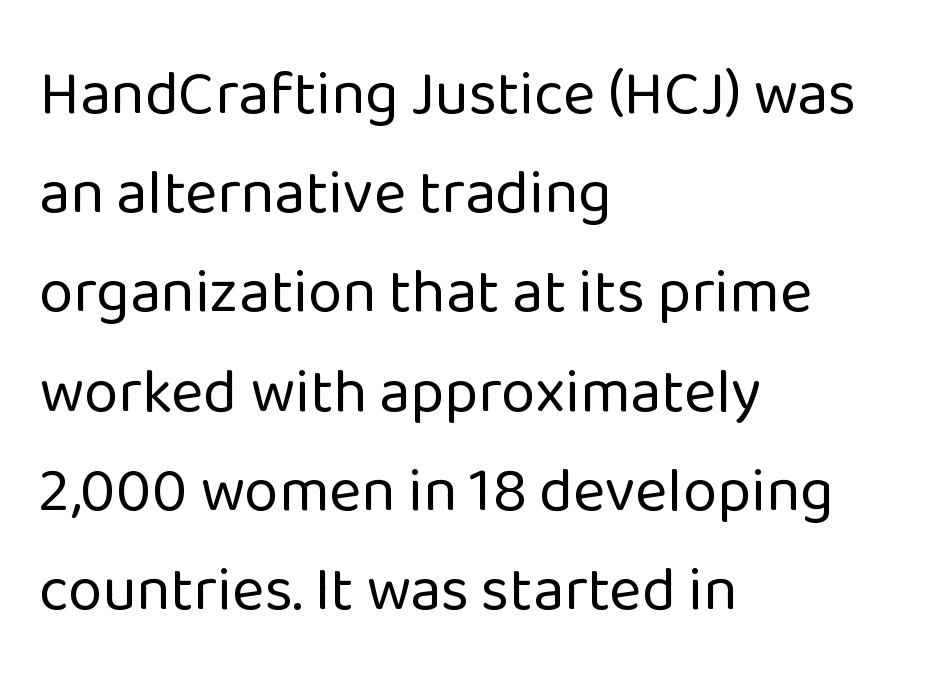
Horizontal alignment here is leftward, the default for most running prose. The typography opts for an upright posture over an oblique one. Evenly set lines give the paragraph a standard silhouette. Proportional: the letters do not fall into vertical columns. Typographically, this falls in the sans-serif category. Tracking value appears to be zero — textbook default spacing.
